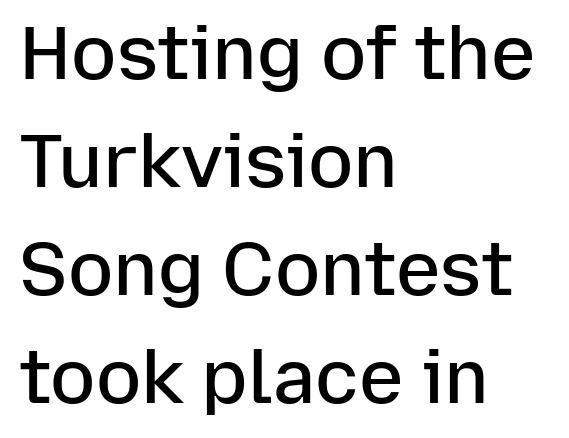
Q: Is the text bold? A: Semi-bold.
Q: Is the text italic (slanted)? A: No, it is upright.
Q: Is the typeface a serif or a sans-serif typeface? A: Sans-serif.
Q: Is the text underlined? A: No.
Q: How is the paragraph aligned? A: Left-aligned.
Q: Is the spacing between letters normal or unusually wide? A: Normal.
Q: Is the spacing between lines tight, normal or loose? A: Normal.
Q: Width (condensed, normal, or wide)? A: Normal.
Q: Stroke contrast? A: Low.
Q: x-height? A: Medium.
Q: Monospaced? A: No.
